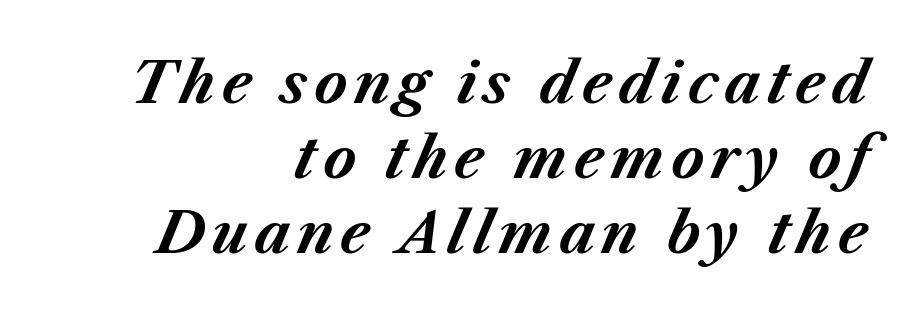
The image shows 56 px bold type, italic (leaning right); set right-aligned, normal line spacing (1.34x), not underlined; medium stroke contrast and a medium x-height.
